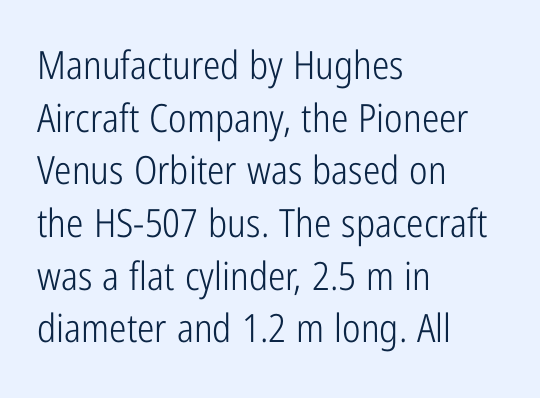
{"serif": "no", "italic": "no", "bold": "no", "weight": "light", "width": "condensed", "stroke_contrast": "low", "x_height": "medium", "monospaced": "no", "underline": "no", "align": "left", "line_spacing": "normal", "line_spacing_ratio": 1.35, "letter_spacing": "normal", "letter_spacing_em": 0.0, "glyph_px": 39}
